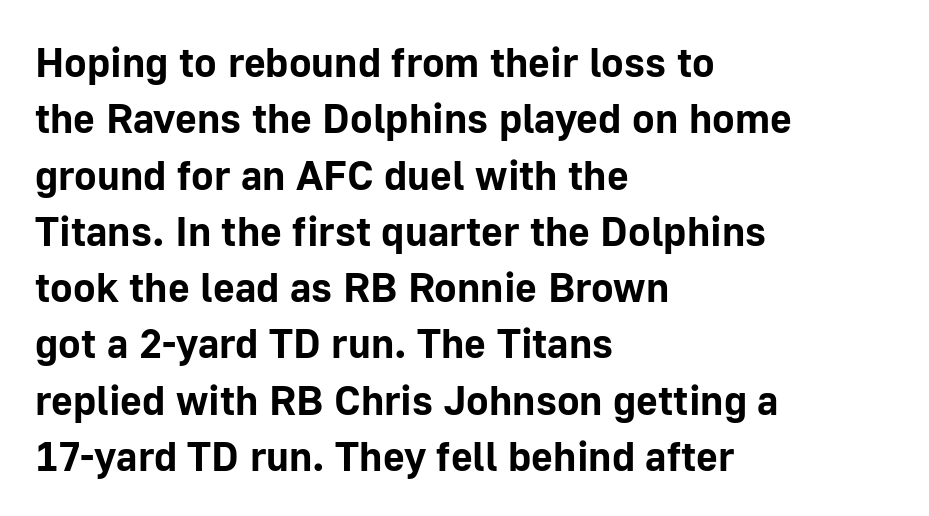
The image shows 42 px bold sans-serif type, upright; set left-aligned, normal line spacing (1.34x), normal letter spacing, not underlined; low stroke contrast and a medium x-height.
